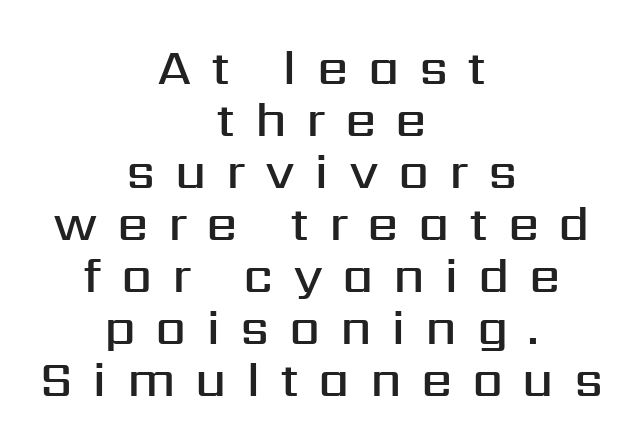
Each letter keeps its own natural width here, so spacing adapts to shape. Between one letter and the next there's a generous, obvious gap. These lines huddle together more closely than default settings would place them. The lines in this sample share a center point and differ in where they start and stop. The specimen omits any rule beneath the text block's lines.
